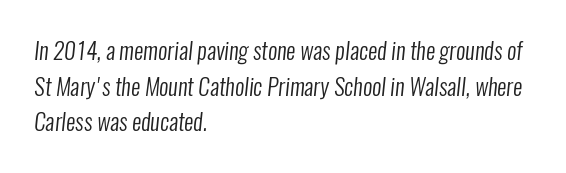
{"bold": "no", "underline": "no", "align": "left", "line_spacing": "normal", "line_spacing_ratio": 1.55, "letter_spacing": "normal", "letter_spacing_em": 0.0, "glyph_px": 23}
